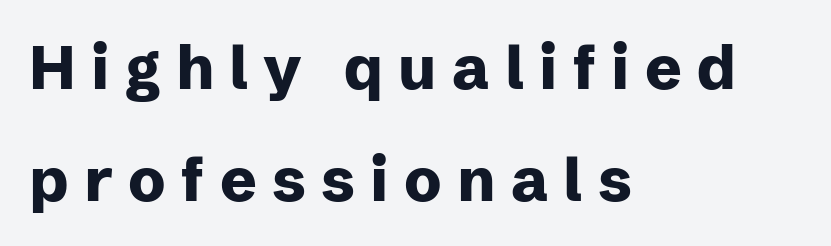
Q: Is the text bold? A: Yes.
Q: Is the text italic (slanted)? A: No, it is upright.
Q: Is the typeface a serif or a sans-serif typeface? A: Sans-serif.
Q: Is the text underlined? A: No.
Q: How is the paragraph aligned? A: Left-aligned.
Q: Is the spacing between letters normal or unusually wide? A: Unusually wide.
Q: Width (condensed, normal, or wide)? A: Normal.
Q: Stroke contrast? A: Low.
Q: x-height? A: Medium.
Q: Monospaced? A: No.
